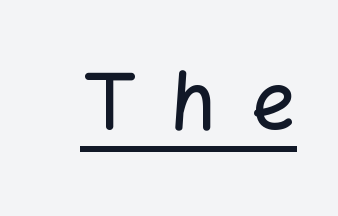
Q: Is the text italic (slanted)? A: No, it is upright.
Q: Is the typeface a serif or a sans-serif typeface? A: Sans-serif.
Q: Is the text underlined? A: Yes.
Q: Is the spacing between letters normal or unusually wide? A: Unusually wide.
Q: Width (condensed, normal, or wide)? A: Normal.
Q: Stroke contrast? A: Low.
Q: x-height? A: Medium.
Q: Monospaced? A: No.
